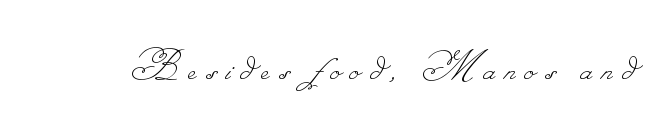
Q: Is the text bold? A: No.
Q: Is the text underlined? A: No.
Q: Is the spacing between letters normal or unusually wide? A: Unusually wide.
Q: Width (condensed, normal, or wide)? A: Normal.
Q: Stroke contrast? A: Low.
Q: Monospaced? A: No.
